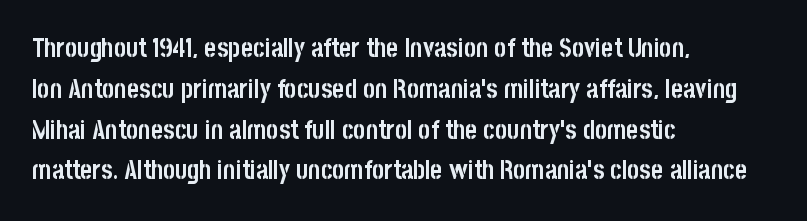
A dark, heavy texture on the line: the type is bold. Characters follow at the spacing the type designer built in. The designer left line spacing at the default. Unmarked baselines from the first word to the last. Posture: vertical.
